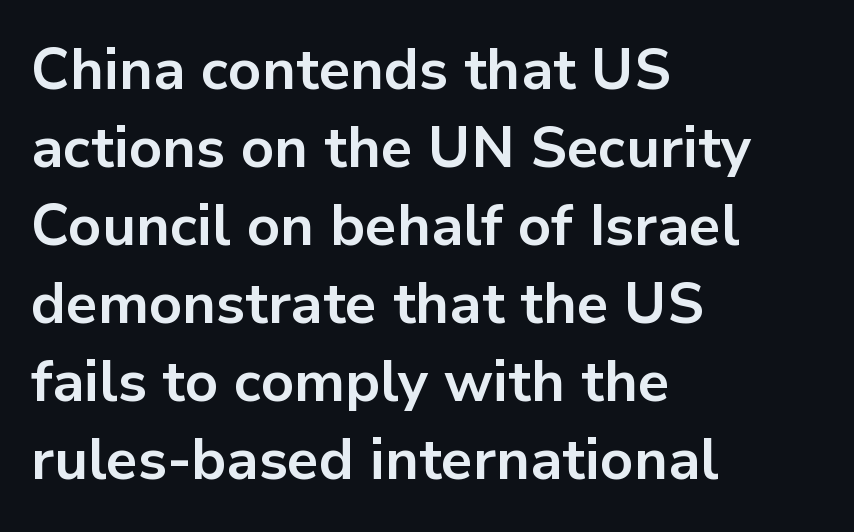
Nope, no serifs anywhere on these letters. If you measured baseline to baseline, you'd find a middling distance. Students, this is bold: see how much ink each stroke carries. Which margin do the lines hug? The left one — the right edge is uneven. Italic? Not at all — the glyphs are vertical.
